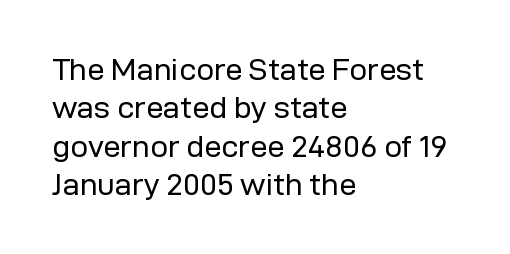
The image shows 31 px regular-weight sans-serif type, upright; set left-aligned, line spacing 1.24x, normal letter spacing, not underlined; low stroke contrast and a medium x-height.
